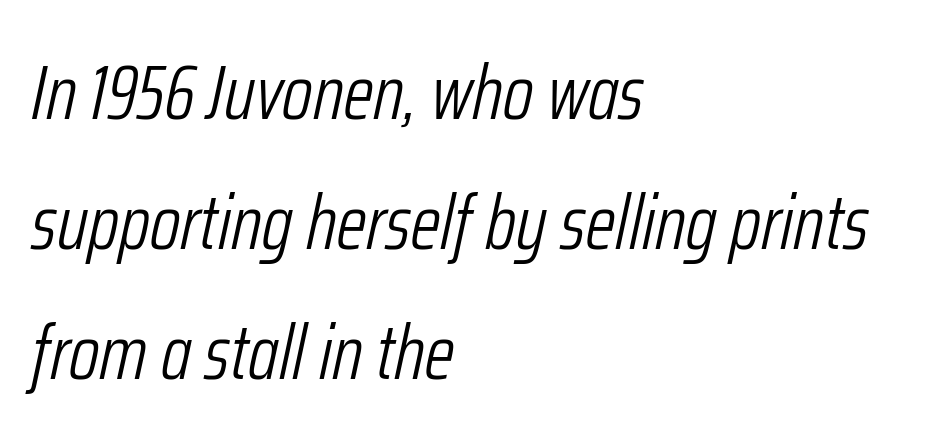
The image shows 77 px light, condensed type, italic (leaning right); set left-aligned, normal line spacing (1.69x), normal letter spacing, not underlined; low stroke contrast and a medium x-height.
